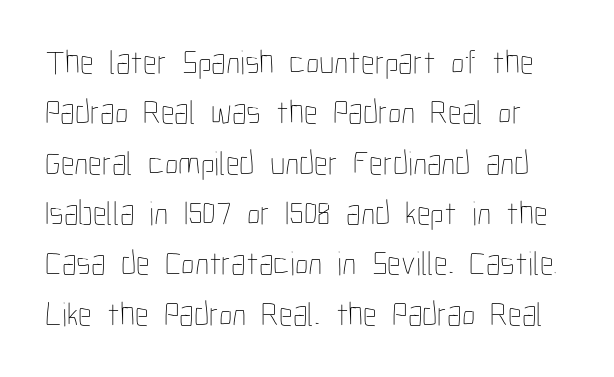
The image shows 34 px thin, condensed type, upright; set normal line spacing (1.48x), normal letter spacing, not underlined; low stroke contrast and a medium x-height.
